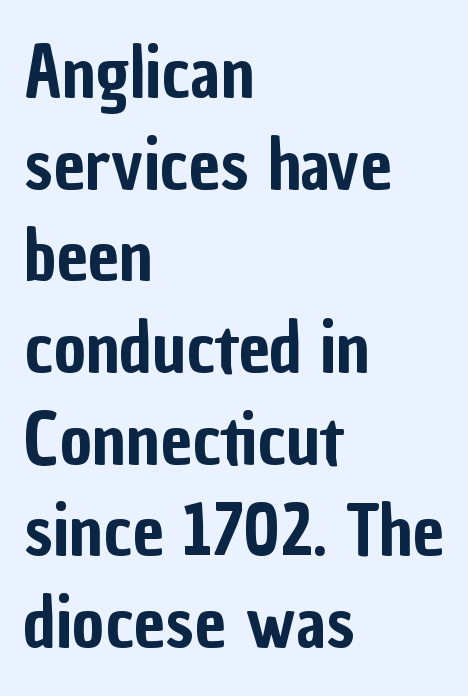
{"serif": "no", "italic": "no", "width": "condensed", "stroke_contrast": "low", "x_height": "medium", "monospaced": "no", "underline": "no", "align": "left", "line_spacing": "normal", "line_spacing_ratio": 1.31, "letter_spacing": "normal", "letter_spacing_em": 0.0, "glyph_px": 70}
